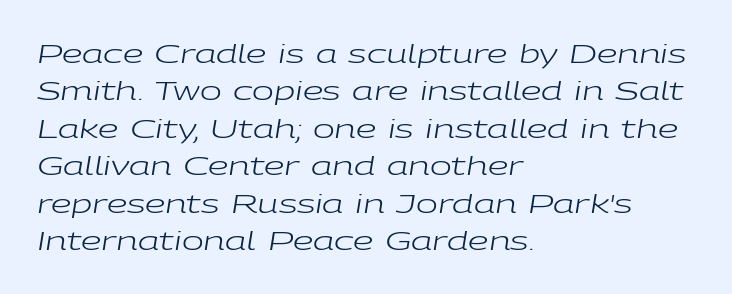
Q: Is the text bold? A: No.
Q: Is the text italic (slanted)? A: Yes, it leans right by about 9 degrees.
Q: Is the text underlined? A: No.
Q: How is the paragraph aligned? A: Left-aligned.
Q: Is the spacing between letters normal or unusually wide? A: Normal.
Q: Is the spacing between lines tight, normal or loose? A: Normal.
